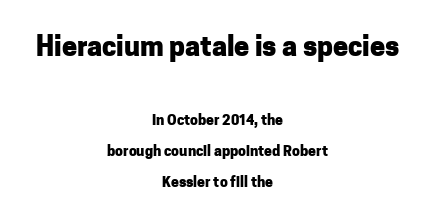
Q: Is the text bold? A: Yes.
Q: Is the text italic (slanted)? A: No, it is upright.
Q: Is the text underlined? A: No.
Q: How is the paragraph aligned? A: Centered.
Q: Is the spacing between letters normal or unusually wide? A: Normal.
Q: Is the spacing between lines tight, normal or loose? A: Loose.
Q: Which block of text is set in a larger size, the first (top) or the second (bottom)? A: The first (top) one.
